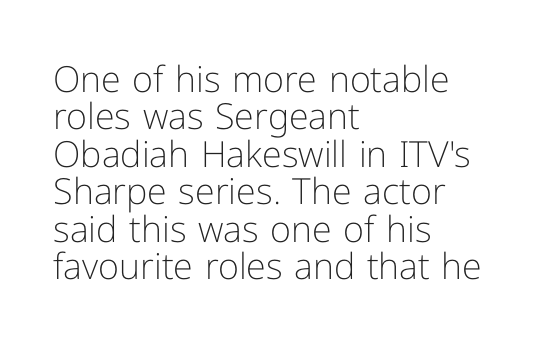
{"serif": "no", "italic": "no", "bold": "no", "weight": "light", "width": "normal", "stroke_contrast": "low", "x_height": "medium", "monospaced": "no", "underline": "no", "align": "left", "line_spacing": "tight", "line_spacing_ratio": 1.04, "letter_spacing": "normal", "letter_spacing_em": 0.0, "glyph_px": 36}
